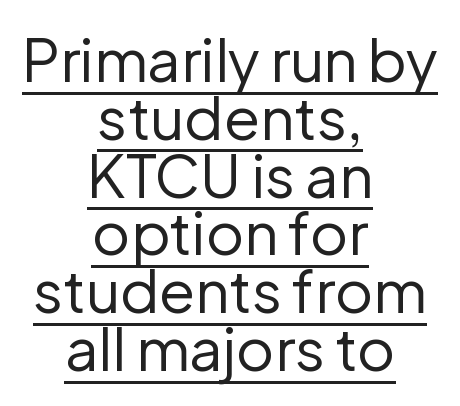
Is this a sans? Yes — the strokes have no serifs. This reads as an unemphasized weight, regular at the heaviest. Observe the ordinary spacing: letters are neighbours, not strangers. Nope, not italic — everything's standing straight. This rendering uses center alignment, leaving both contours irregular but symmetric. Leading is clearly below the norm, producing a dense column.
